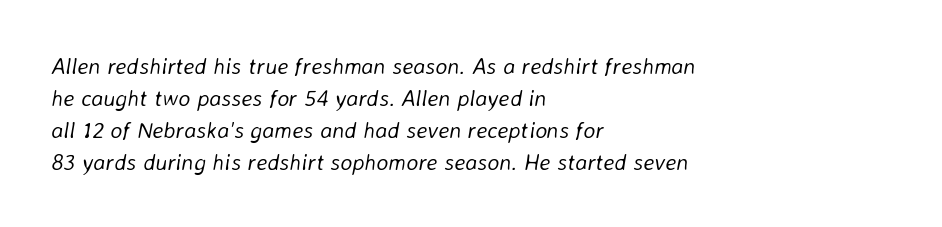
The image shows 23 px text type, italic (leaning right); set left-aligned, normal line spacing (1.39x), normal letter spacing, not underlined.
